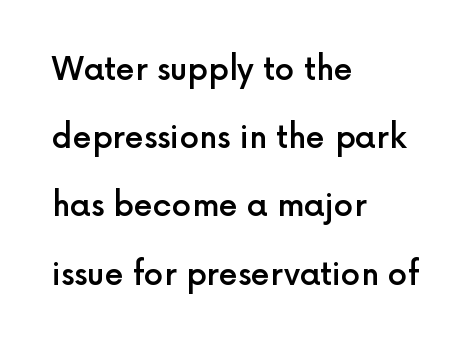
{"serif": "no", "italic": "no", "bold": "semi", "weight": "semibold", "width": "normal", "x_height": "medium", "monospaced": "no", "underline": "no", "align": "left", "line_spacing": "loose", "line_spacing_ratio": 2.2, "letter_spacing": "normal", "letter_spacing_em": 0.0, "glyph_px": 31}
